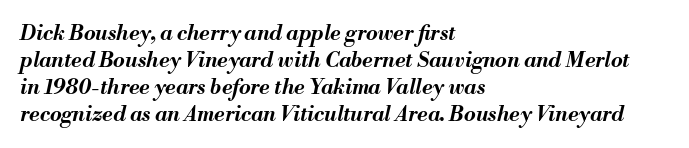
Regular leading. These lines are set flush left with a ragged right edge. It's the slanting kind of type. What stands out about the letter spacing? Nothing — it is the standard amount. Heavy-handed strokes throughout: this text is bold.
